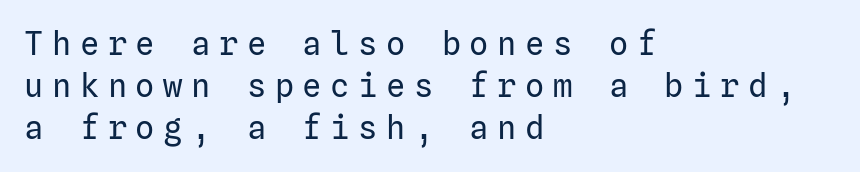
Q: Is the text bold? A: No.
Q: Is the text italic (slanted)? A: No, it is upright.
Q: Is the typeface a serif or a sans-serif typeface? A: Sans-serif.
Q: Is the text underlined? A: No.
Q: How is the paragraph aligned? A: Left-aligned.
Q: Is the spacing between letters normal or unusually wide? A: Unusually wide.
Q: Is the spacing between lines tight, normal or loose? A: Normal.
Q: Width (condensed, normal, or wide)? A: Normal.
Q: Stroke contrast? A: Low.
Q: x-height? A: Medium.
